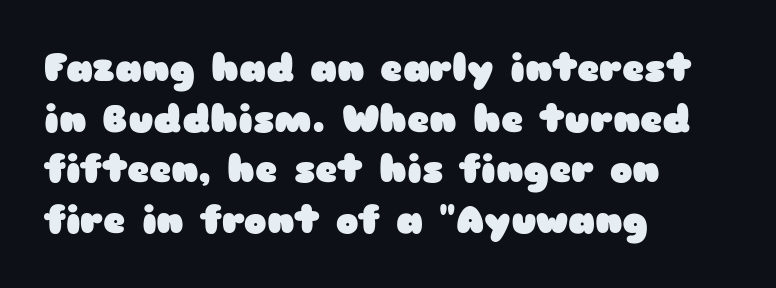
The image shows 38 px heavy, wide sans-serif type, upright; set left-aligned, normal line spacing (1.33x), normal letter spacing, not underlined; low stroke contrast and a medium x-height.
